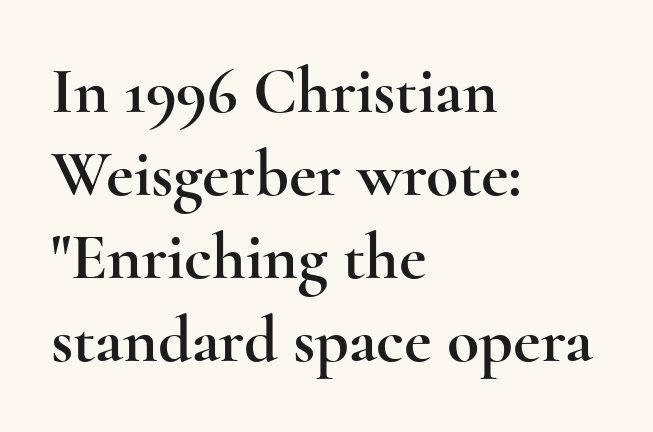
Honestly, the row spacing looks completely unremarkable. Here the designer chose a conventional face with non-uniform glyph widths. The letters sit at their default tracking, neither squeezed nor spread. This sample is left-justified, so line endings fall wherever the words run out.
